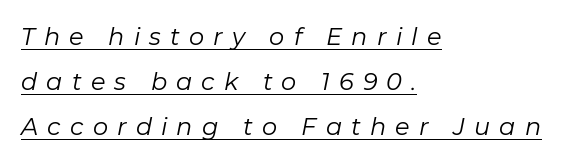
Is the stroke heavy? The answer is a plain regular-or-lighter. The tracking reads as deliberately expanded to a designer's eye. Visually the block forms a straight wall on the left and a jagged coastline on the right. Notice how the stems are inclined rather than vertical — that's the hallmark of italics.
